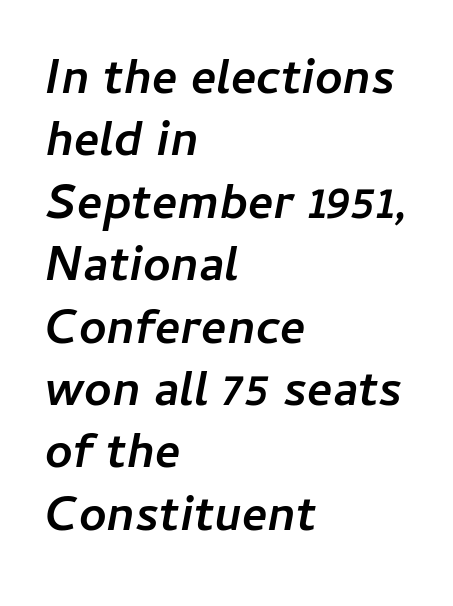
The image shows 48 px semibold type, italic (leaning right); set left-aligned, normal line spacing (1.3x), normal letter spacing, not underlined; low stroke contrast and a medium x-height.
